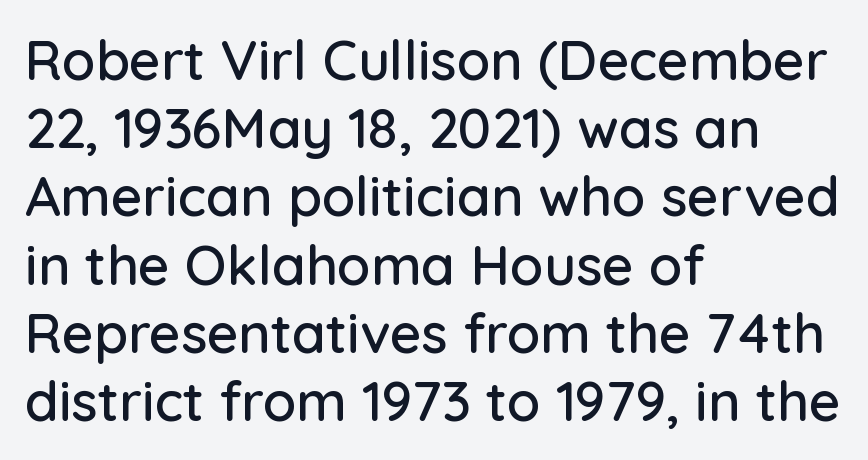
Q: Is the text italic (slanted)? A: No, it is upright.
Q: Is the typeface a serif or a sans-serif typeface? A: Sans-serif.
Q: Is the text underlined? A: No.
Q: How is the paragraph aligned? A: Left-aligned.
Q: Is the spacing between letters normal or unusually wide? A: Normal.
Q: Width (condensed, normal, or wide)? A: Normal.
Q: Stroke contrast? A: Low.
Q: x-height? A: Medium.
Q: Monospaced? A: No.
